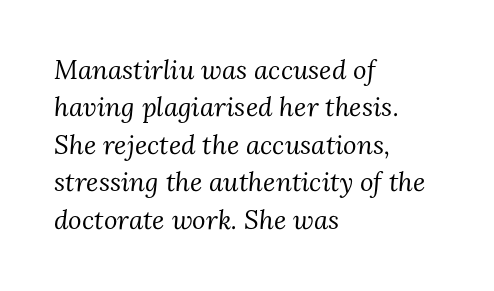
{"italic": "yes", "lean": "right", "slant_degrees": 3, "bold": "no", "underline": "no", "align": "left", "line_spacing": "normal", "line_spacing_ratio": 1.44, "letter_spacing": "normal", "letter_spacing_em": 0.0, "glyph_px": 26}
